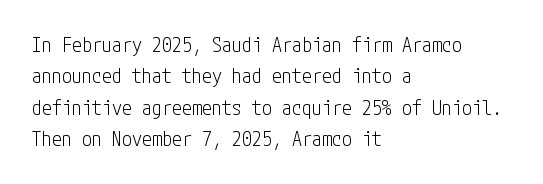
Line spacing here is normal. A typesetter would mark this as roman, not italic. The specimen omits any rule beneath the text block's lines. The rag falls on the right side of this text block. The characters are drawn with everyday or finer stroke widths.
